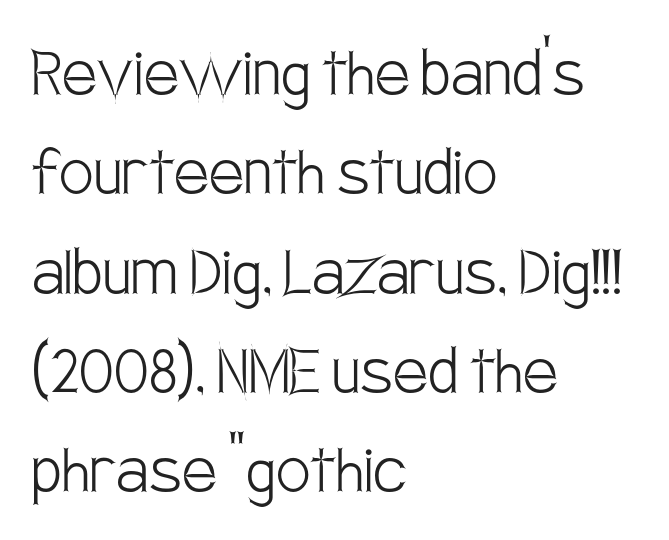
{"serif": "no", "italic": "no", "bold": "no", "weight": "light", "width": "condensed", "stroke_contrast": "low", "x_height": "large", "monospaced": "no", "underline": "no", "align": "left", "line_spacing": "normal", "line_spacing_ratio": 1.29, "letter_spacing": "normal", "letter_spacing_em": 0.0, "glyph_px": 77}
